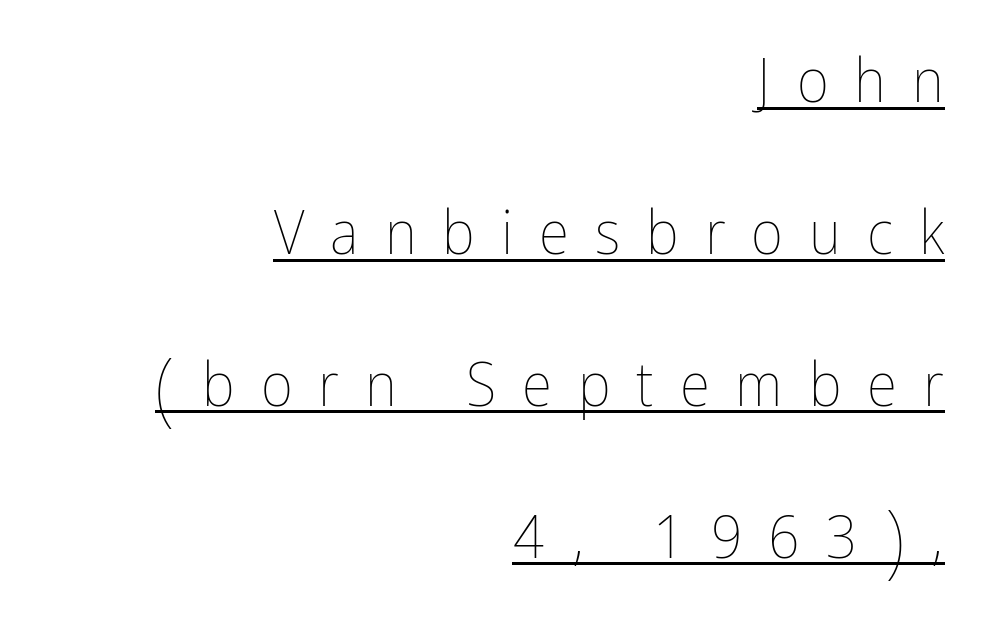
{"italic": "no", "bold": "no", "weight": "thin", "width": "condensed", "stroke_contrast": "low", "x_height": "medium", "monospaced": "no", "underline": "yes", "align": "right", "line_spacing": "loose", "line_spacing_ratio": 2.45, "letter_spacing": "wide", "letter_spacing_em": 0.42, "glyph_px": 62}
